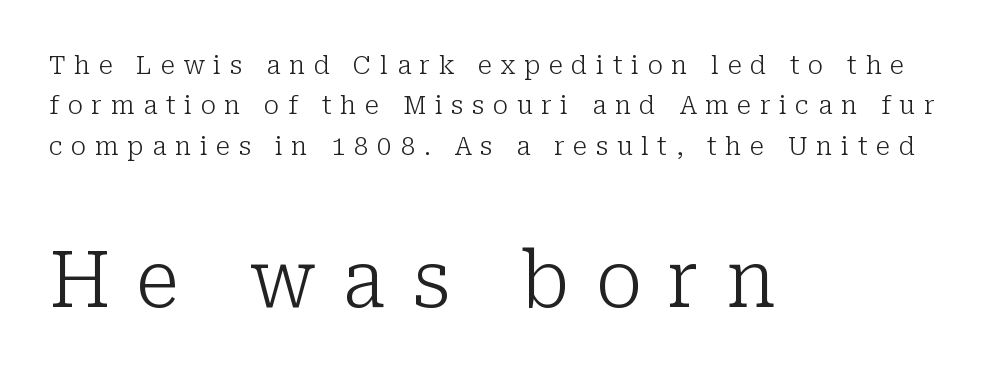
The image shows 79 px light serif type, upright; set left-aligned, normal line spacing (1.55x), unusually wide letter spacing (+0.33 em), not underlined; the second (bottom) block is 3.04x larger; low stroke contrast and a medium x-height.
